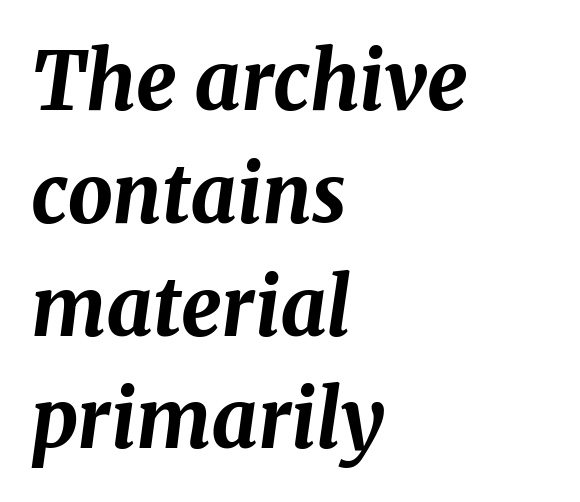
Chunky letters — that's bold for sure. These lines are rendered in a variable-pitch font. A typesetter would mark this as italic. There is no visible air inserted between adjacent glyphs. Alignment: flush left.
